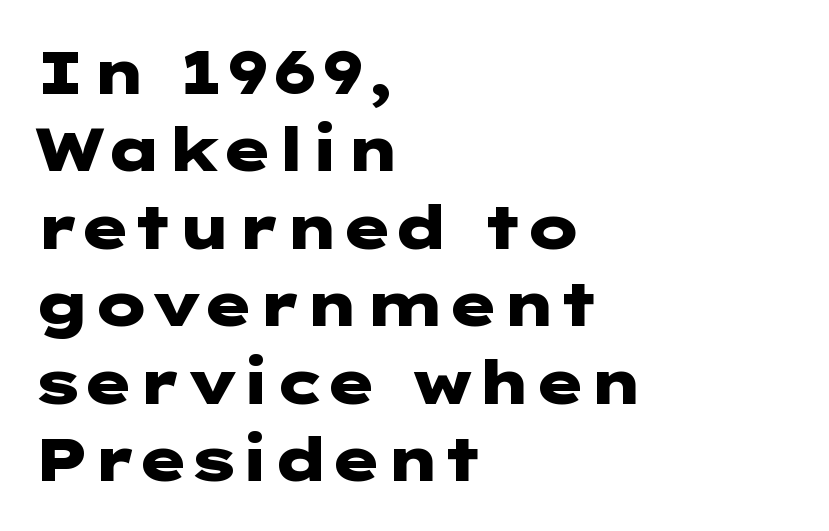
Q: Is the text bold? A: Yes.
Q: Is the text italic (slanted)? A: No, it is upright.
Q: Is the typeface a serif or a sans-serif typeface? A: Sans-serif.
Q: Is the text underlined? A: No.
Q: How is the paragraph aligned? A: Left-aligned.
Q: Is the spacing between letters normal or unusually wide? A: Normal.
Q: Is the spacing between lines tight, normal or loose? A: Normal.
Q: Width (condensed, normal, or wide)? A: Wide.
Q: Stroke contrast? A: Low.
Q: x-height? A: Medium.
